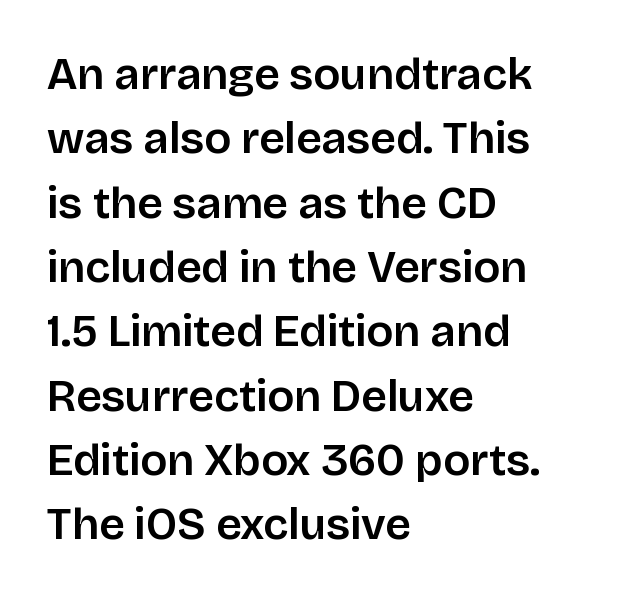
The image shows 45 px sans-serif type, upright; set left-aligned, normal line spacing (1.43x), normal letter spacing, not underlined; low stroke contrast and a large x-height.
